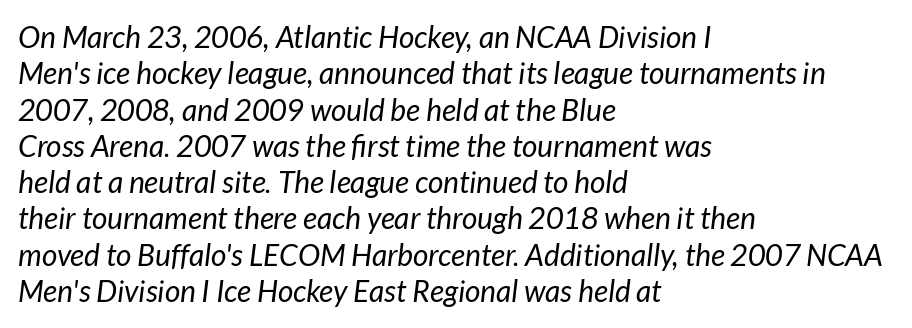
{"italic": "yes", "lean": "right", "slant_degrees": 7, "bold": "no", "weight": "regular", "width": "normal", "stroke_contrast": "low", "x_height": "medium", "monospaced": "no", "underline": "no", "align": "left", "line_spacing_ratio": 1.21, "letter_spacing": "normal", "letter_spacing_em": 0.0, "glyph_px": 30}
